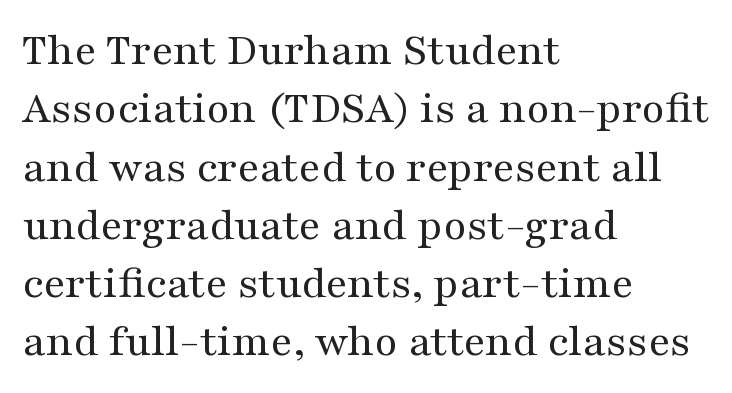
The image shows 47 px regular-weight, wide serif type, upright; set left-aligned, line spacing 1.24x, normal letter spacing, not underlined; medium stroke contrast and a medium x-height.
